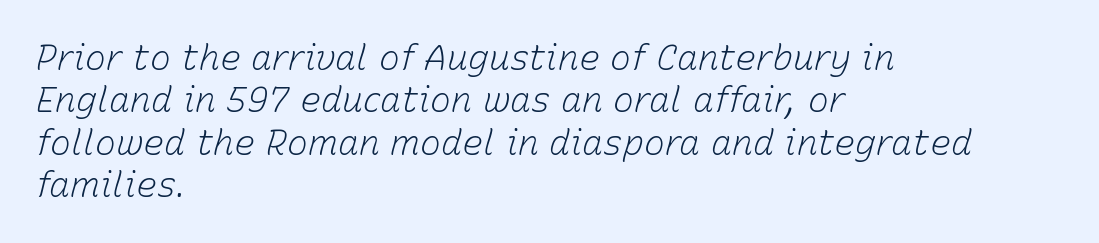
Unbolded letterforms with no extra heft. The ragged edge is on the right, which tells us the setting is flush left. The letters are slanted; this is an italic face. Character widths vary here, with narrow letters taking less room than wide ones. The gap between lines stays unmarked. No extra tracking has been applied to these lines.
